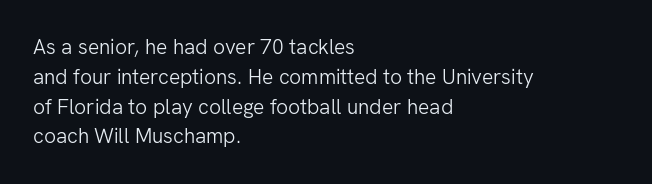
Quick note: interline space is typical. Nothing unusual about the tracking: characters are spaced as the font intends. Unmarked baselines from the first word to the last. No italicization has been applied; the sample stays upright.
